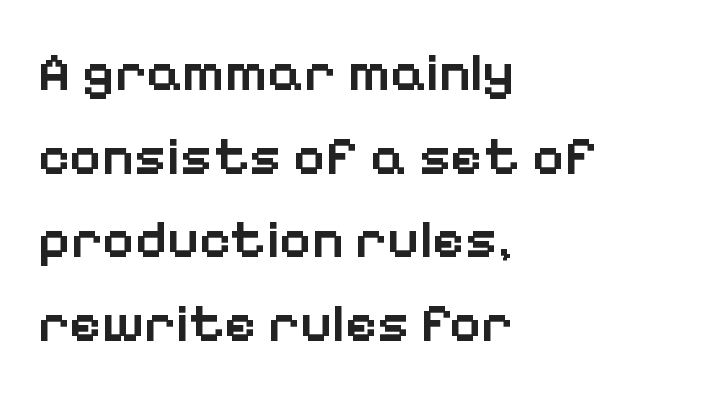
{"serif": "no", "italic": "no", "bold": "semi", "weight": "semibold", "width": "normal", "stroke_contrast": "low", "x_height": "medium", "monospaced": "no", "underline": "no", "align": "left", "line_spacing": "normal", "line_spacing_ratio": 1.52, "letter_spacing": "normal", "letter_spacing_em": 0.0, "glyph_px": 55}
